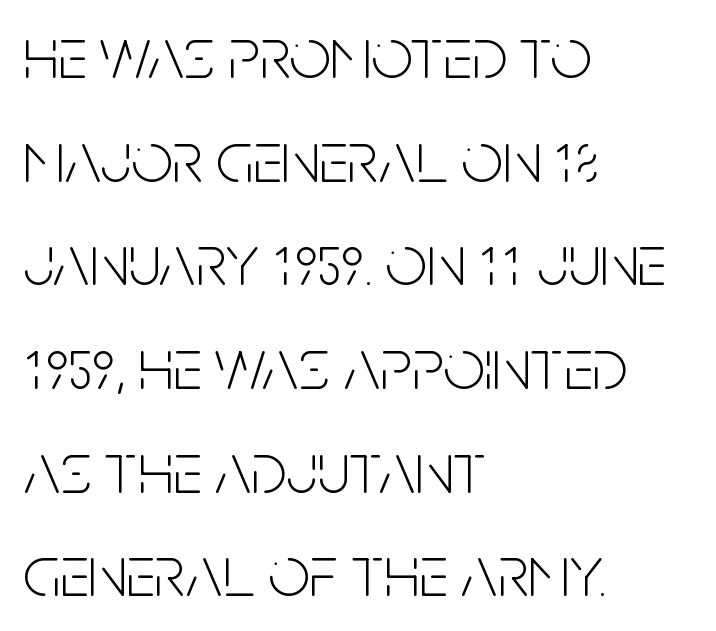
{"serif": "no", "italic": "no", "bold": "no", "weight": "light", "width": "condensed", "stroke_contrast": "low", "x_height": "large", "monospaced": "no", "underline": "no", "align": "left", "line_spacing": "normal", "line_spacing_ratio": 1.42, "letter_spacing": "normal", "letter_spacing_em": 0.0, "glyph_px": 73}
